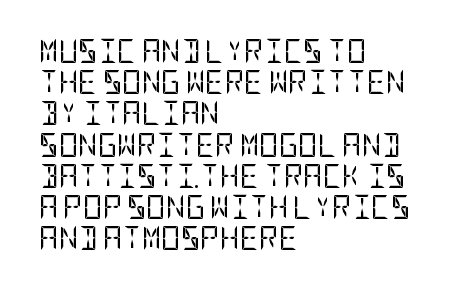
The ragged edge is on the right, which tells us the setting is flush left. The passage shown is not underscored anywhere. These lines were composed using upright roman letters. This sample uses plain, unmodified letter spacing. Reading down the column, the eye jumps a familiar distance to each next line.
